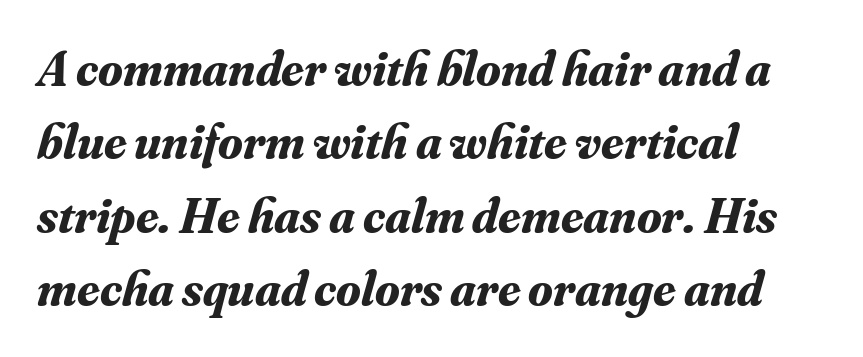
The lines are quadded left. This is oblique type, the kind used for emphasis or titles. The strip under each line holds only bare page. Vertical spacing — default. The passage shown is typeset with a serif family. Spacing between characters is what you'd get straight out of the box.
